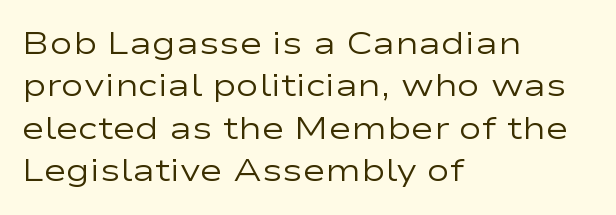
Successive baselines arrive at the customary interval. Examine the stroke ends and you'll find no serifs. A bare baseline throughout the passage. Varying glyph widths throughout — classic text-font behaviour.
